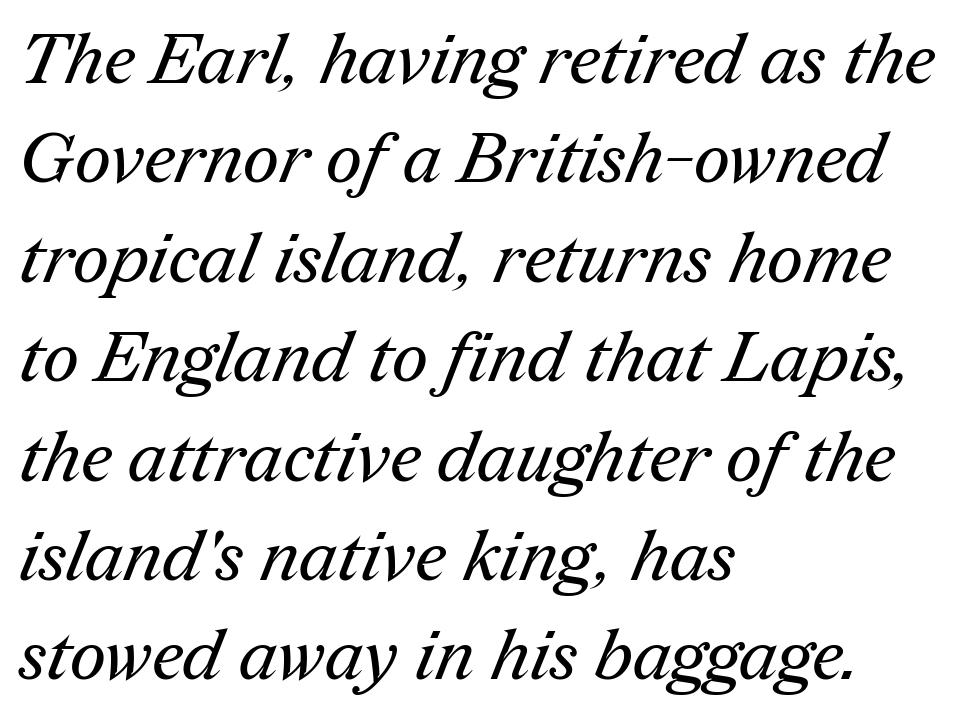
{"serif": "yes", "bold": "no", "weight": "regular", "width": "normal", "stroke_contrast": "medium", "x_height": "medium", "monospaced": "no", "underline": "no", "align": "left", "line_spacing": "normal", "line_spacing_ratio": 1.4, "letter_spacing": "normal", "letter_spacing_em": 0.0, "glyph_px": 71}
